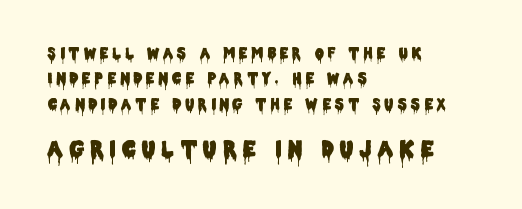
The image shows 21 px text type, upright; set left-aligned, line spacing 1.81x, unusually wide letter spacing (+0.3 em), not underlined; the second (bottom) block is 1.5x larger.
